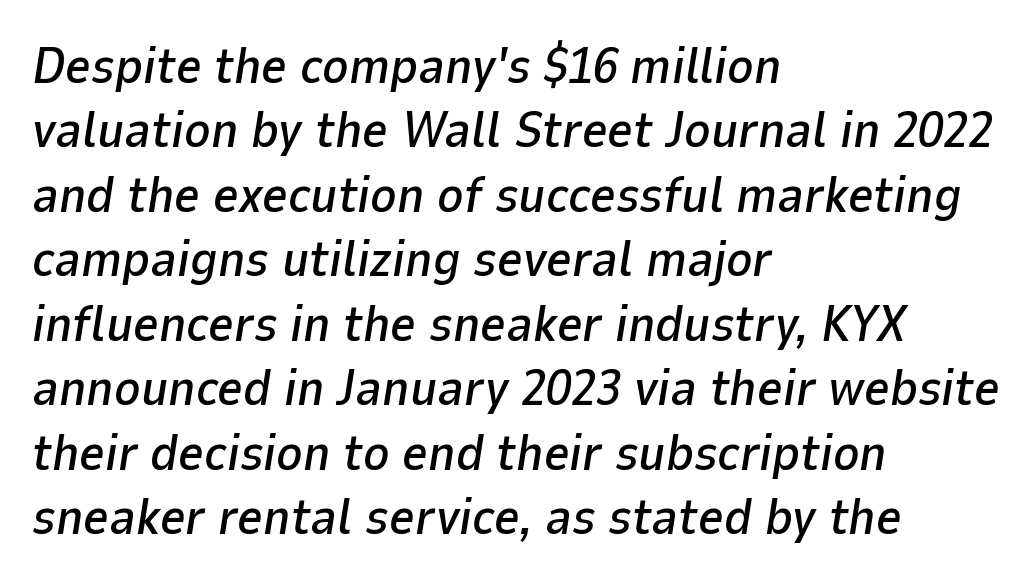
{"italic": "yes", "lean": "right", "slant_degrees": 9, "width": "normal", "stroke_contrast": "low", "x_height": "medium", "monospaced": "no", "underline": "no", "align": "left", "line_spacing": "normal", "line_spacing_ratio": 1.29, "letter_spacing": "normal", "letter_spacing_em": 0.0, "glyph_px": 50}
